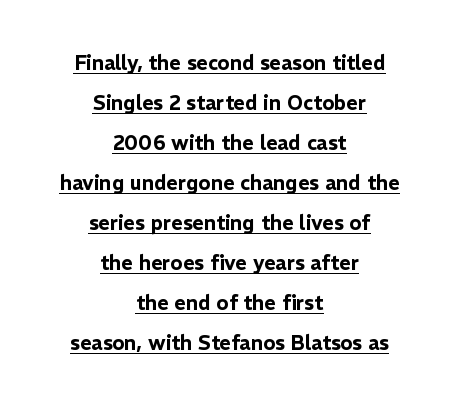
This rendering features underlined lettering. The paragraph has two soft edges and a firm central axis. This block would shrink considerably if given ordinary leading; it's expanded now. In terms of letterspacing, this is plain default setting. Unlike italic type, these characters show no tilt at all.
